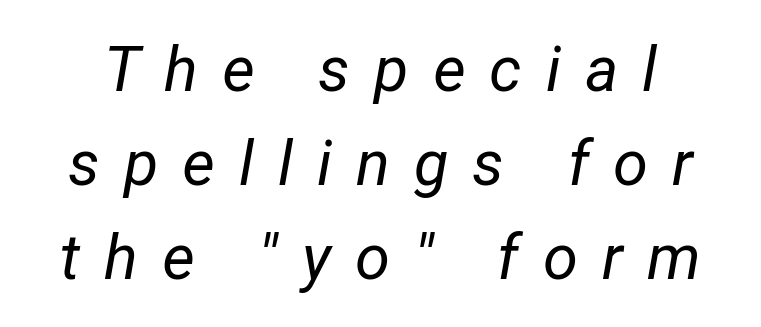
Q: Is the text bold? A: No.
Q: Is the text italic (slanted)? A: Yes, it leans right by about 12 degrees.
Q: Is the text underlined? A: No.
Q: Is the spacing between letters normal or unusually wide? A: Unusually wide.
Q: Is the spacing between lines tight, normal or loose? A: Normal.
Q: Width (condensed, normal, or wide)? A: Normal.
Q: Stroke contrast? A: Low.
Q: x-height? A: Medium.
Q: Monospaced? A: No.
